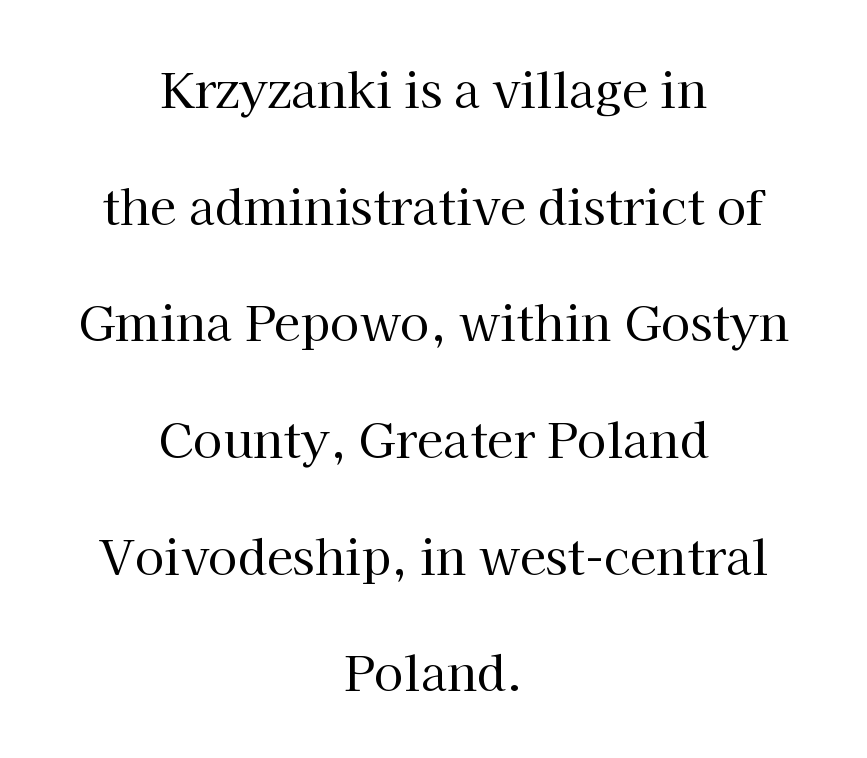
Q: Is the text bold? A: No.
Q: Is the text italic (slanted)? A: No, it is upright.
Q: Is the typeface a serif or a sans-serif typeface? A: Serif.
Q: Is the text underlined? A: No.
Q: How is the paragraph aligned? A: Centered.
Q: Is the spacing between letters normal or unusually wide? A: Normal.
Q: Is the spacing between lines tight, normal or loose? A: Loose.
Q: Width (condensed, normal, or wide)? A: Normal.
Q: Stroke contrast? A: High.
Q: x-height? A: Medium.
Q: Monospaced? A: No.
